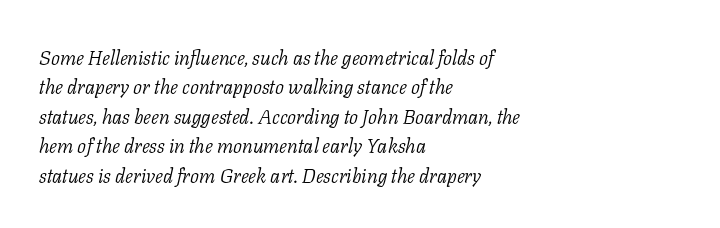
Nobody drew a line under any word here. The font is comparable to plain body text, perhaps lighter. Which margin do the lines hug? The left one — the right edge is uneven. If you measured baseline to baseline, you'd find a middling distance. Standard letterfit; no display-style spreading of the glyphs. Does the lettering tilt? It does — this is italic.
